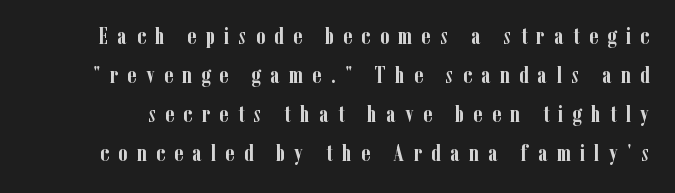
Q: Is the text bold? A: Yes.
Q: Is the text italic (slanted)? A: No, it is upright.
Q: Is the text underlined? A: No.
Q: Is the spacing between letters normal or unusually wide? A: Unusually wide.
Q: Is the spacing between lines tight, normal or loose? A: Normal.
